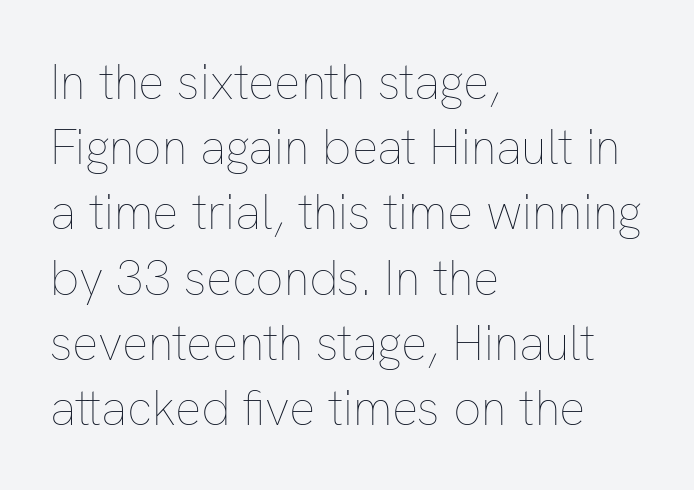
Q: Is the text bold? A: No.
Q: Is the text italic (slanted)? A: No, it is upright.
Q: Is the text underlined? A: No.
Q: How is the paragraph aligned? A: Left-aligned.
Q: Is the spacing between letters normal or unusually wide? A: Normal.
Q: Is the spacing between lines tight, normal or loose? A: Normal.
Q: Width (condensed, normal, or wide)? A: Normal.
Q: Stroke contrast? A: Low.
Q: x-height? A: Medium.
Q: Monospaced? A: No.
